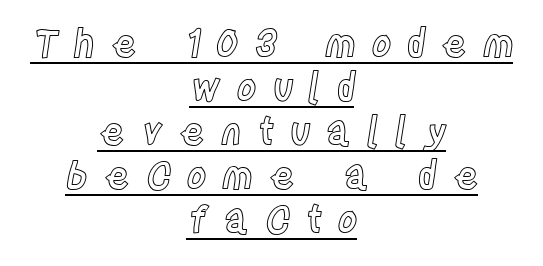
{"width": "condensed", "x_height": "large", "monospaced": "no", "underline": "yes", "align": "center", "line_spacing_ratio": 1.16, "letter_spacing": "wide", "letter_spacing_em": 0.41, "glyph_px": 38}
